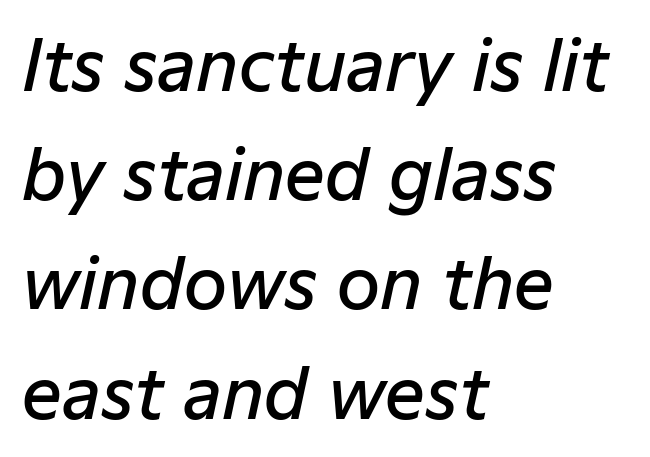
{"italic": "yes", "lean": "right", "slant_degrees": 12, "bold": "semi", "weight": "semibold", "width": "normal", "stroke_contrast": "low", "x_height": "medium", "monospaced": "no", "underline": "no", "align": "left", "line_spacing": "normal", "line_spacing_ratio": 1.56, "letter_spacing": "normal", "letter_spacing_em": 0.0, "glyph_px": 70}
